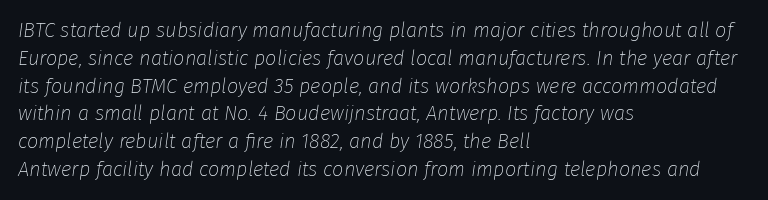
{"italic": "yes", "lean": "right", "slant_degrees": 8, "bold": "no", "underline": "no", "align": "left", "line_spacing": "normal", "line_spacing_ratio": 1.39, "letter_spacing": "normal", "letter_spacing_em": 0.0, "glyph_px": 20}
